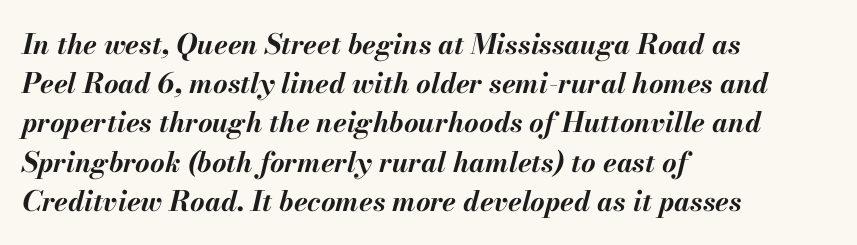
You can tell it's italic because the verticals aren't actually vertical. Each new line begins a customary step beneath the previous one. Here the designer chose a conventional face with non-uniform glyph widths. The strokes are fattened all the way to bold. Words float on clear page, feet unadorned. The rendering keeps characters at their native spacing.
